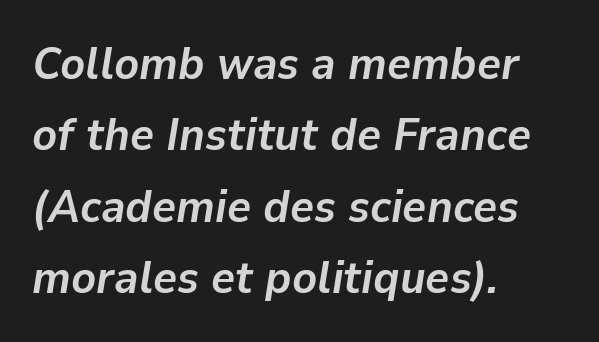
The image shows 46 px semibold type, italic (leaning right); set left-aligned, normal line spacing (1.55x), normal letter spacing, not underlined; low stroke contrast and a medium x-height.
